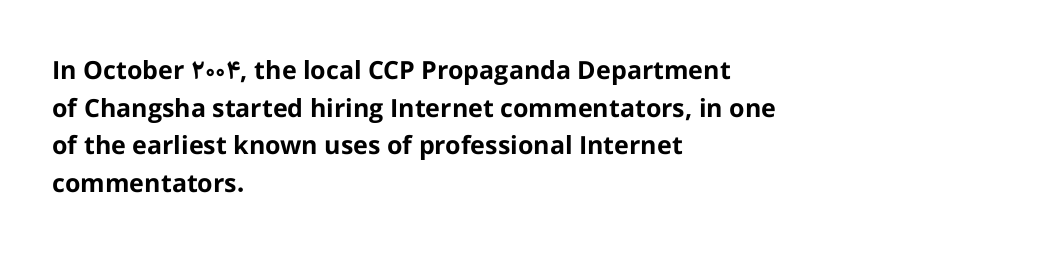
Q: Is the text bold? A: Yes.
Q: Is the text italic (slanted)? A: No, it is upright.
Q: Is the text underlined? A: No.
Q: How is the paragraph aligned? A: Left-aligned.
Q: Is the spacing between letters normal or unusually wide? A: Normal.
Q: Is the spacing between lines tight, normal or loose? A: Normal.
